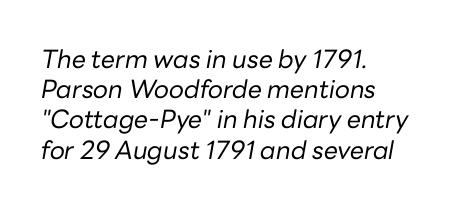
Q: Is the text bold? A: No.
Q: Is the text italic (slanted)? A: Yes, it leans right by about 10 degrees.
Q: Is the text underlined? A: No.
Q: How is the paragraph aligned? A: Left-aligned.
Q: Is the spacing between letters normal or unusually wide? A: Normal.
